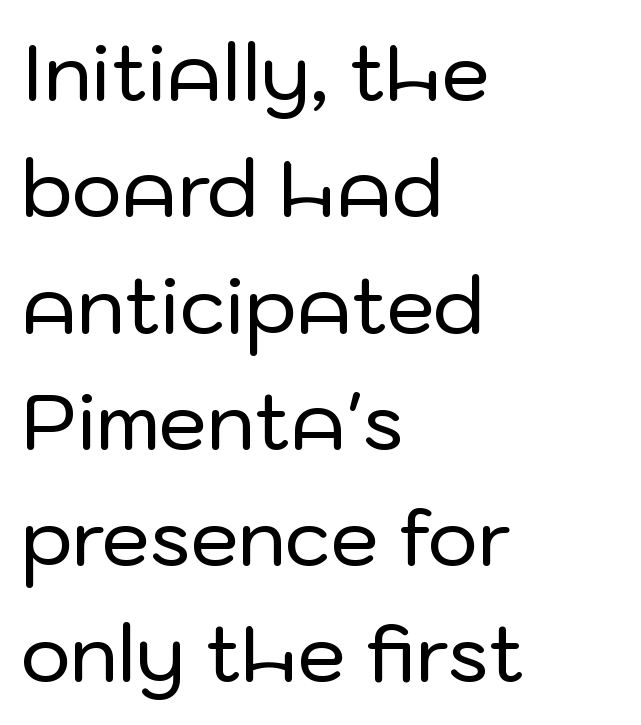
A typesetter would mark this as roman, not italic. Varying glyph widths throughout — classic text-font behaviour. Glance below the letters and you will spot only blank space. What's the leading like? Ordinary, nothing unusual.
